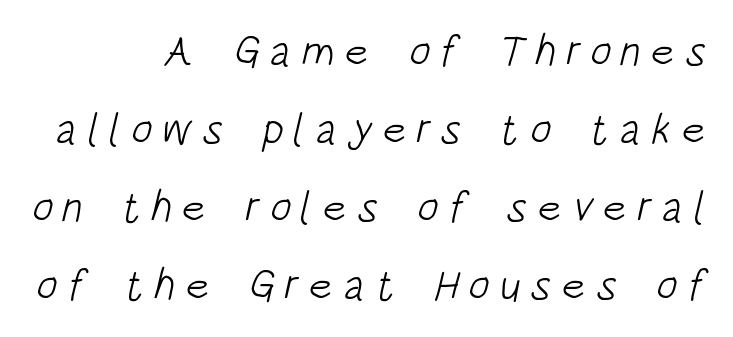
You could not count columns in this text — the font is proportionally spaced. The weight tops out at a normal text grade. Layout note: lines flush right. The designer went with a sans here, leaving each stem footless. Inter-character spacing is expanded well beyond the font's built-in metrics.
